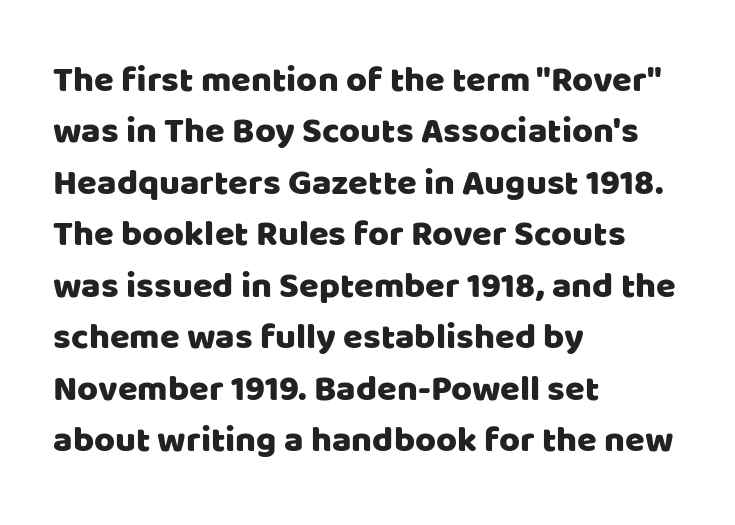
The image shows 36 px sans-serif type, upright; set left-aligned, normal line spacing (1.43x), normal letter spacing, not underlined; low stroke contrast and a large x-height.
